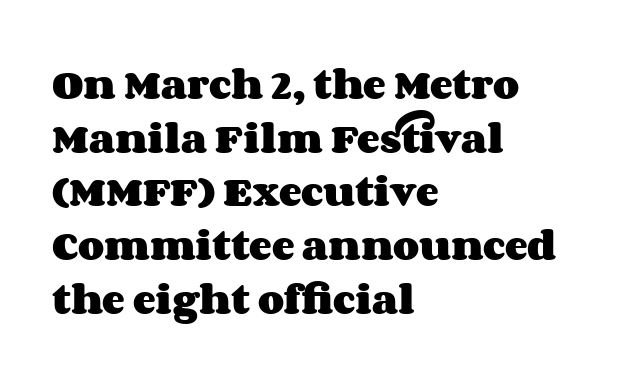
The image shows 34 px heavy, wide type, upright; set left-aligned, normal line spacing (1.58x), normal letter spacing, not underlined; medium stroke contrast and a large x-height.
